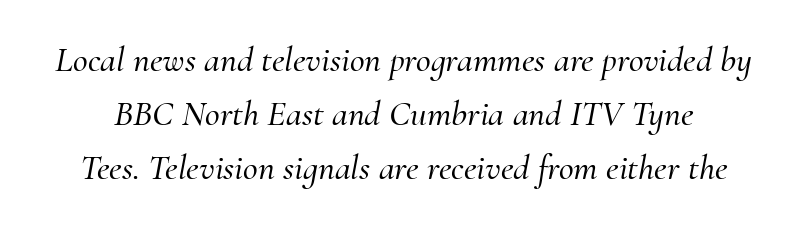
These lines are composed in type with serifs. The glyphs look as if they've been sheared to an angle. The lines sit at an ordinary, default distance from one another. Here the designer chose a conventional face with non-uniform glyph widths.
